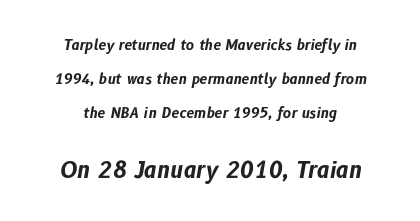
{"italic": "yes", "lean": "right", "slant_degrees": 10, "bold": "yes", "underline": "no", "align": "center", "line_spacing": "loose", "line_spacing_ratio": 2.44, "letter_spacing": "normal", "letter_spacing_em": 0.0, "larger_block": "second", "size_ratio": 1.57, "glyph_px": 22}
